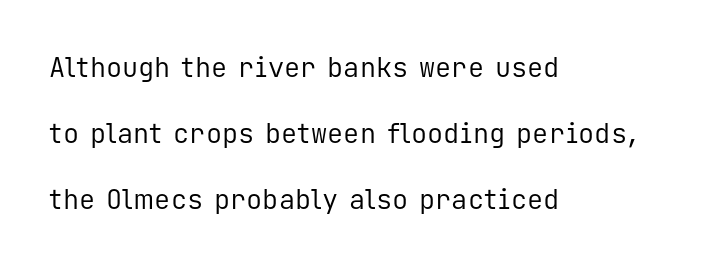
{"italic": "no", "bold": "no", "underline": "no", "align": "left", "line_spacing": "loose", "line_spacing_ratio": 2.44, "letter_spacing": "normal", "letter_spacing_em": 0.0, "glyph_px": 27}
